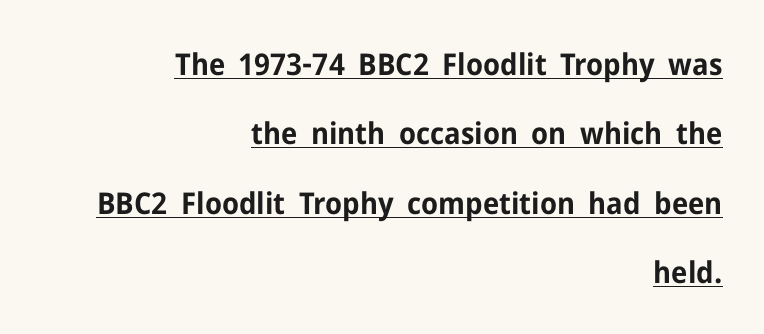
Q: Is the text bold? A: Yes.
Q: Is the text italic (slanted)? A: No, it is upright.
Q: Is the typeface a serif or a sans-serif typeface? A: Sans-serif.
Q: Is the text underlined? A: Yes.
Q: How is the paragraph aligned? A: Right-aligned.
Q: Is the spacing between letters normal or unusually wide? A: Normal.
Q: Is the spacing between lines tight, normal or loose? A: Loose.
Q: Width (condensed, normal, or wide)? A: Normal.
Q: Stroke contrast? A: Low.
Q: x-height? A: Medium.
Q: Monospaced? A: No.
